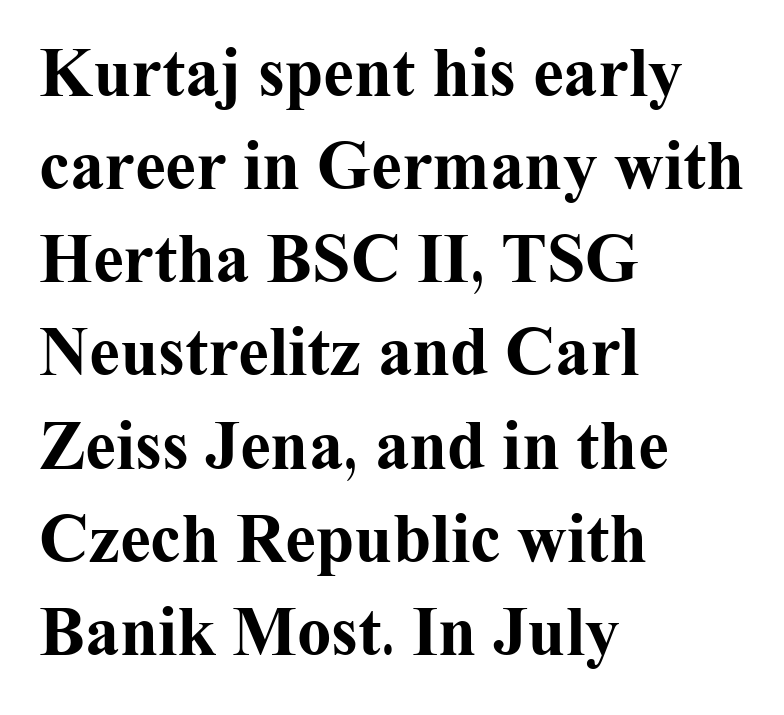
Q: Is the text bold? A: Yes.
Q: Is the text italic (slanted)? A: No, it is upright.
Q: Is the typeface a serif or a sans-serif typeface? A: Serif.
Q: Is the text underlined? A: No.
Q: How is the paragraph aligned? A: Left-aligned.
Q: Is the spacing between letters normal or unusually wide? A: Normal.
Q: Is the spacing between lines tight, normal or loose? A: Normal.
Q: Width (condensed, normal, or wide)? A: Normal.
Q: Stroke contrast? A: Medium.
Q: x-height? A: Medium.
Q: Monospaced? A: No.
